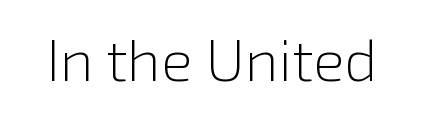
I'd call this a sans setting — the letters go barefoot. The passage shown is typed in a proportional face where columns would drift. The passage shown has conventional tracking throughout. No extra ink here — the face is not bold. If you drew a line through each stem, it would be perfectly vertical.
